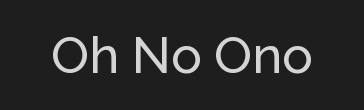
Q: Is the text italic (slanted)? A: No, it is upright.
Q: Is the typeface a serif or a sans-serif typeface? A: Sans-serif.
Q: Is the text underlined? A: No.
Q: Is the spacing between letters normal or unusually wide? A: Normal.
Q: Width (condensed, normal, or wide)? A: Normal.
Q: Stroke contrast? A: Low.
Q: x-height? A: Medium.
Q: Monospaced? A: No.
